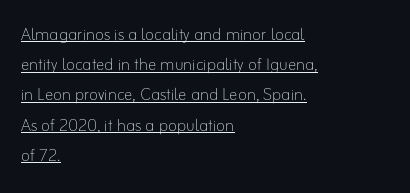
{"italic": "no", "bold": "no", "underline": "yes", "align": "left", "line_spacing": "normal", "line_spacing_ratio": 1.44, "letter_spacing": "normal", "letter_spacing_em": 0.0, "glyph_px": 21}
